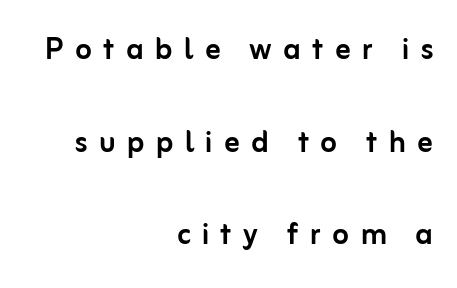
The image shows 38 px sans-serif type, upright; set right-aligned, loose line spacing (2.44x), unusually wide letter spacing (+0.3 em), not underlined; low stroke contrast and a medium x-height.
